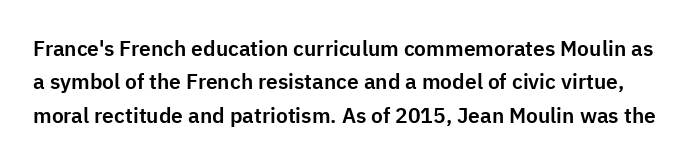
{"italic": "no", "underline": "no", "line_spacing": "normal", "line_spacing_ratio": 1.59, "letter_spacing": "normal", "letter_spacing_em": 0.0, "glyph_px": 21}
